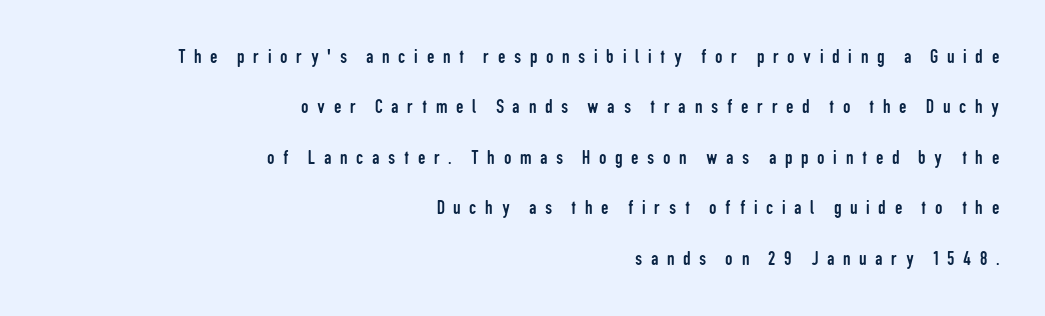
Q: Is the text bold? A: No.
Q: Is the text italic (slanted)? A: No, it is upright.
Q: Is the text underlined? A: No.
Q: How is the paragraph aligned? A: Right-aligned.
Q: Is the spacing between letters normal or unusually wide? A: Unusually wide.
Q: Is the spacing between lines tight, normal or loose? A: Loose.
